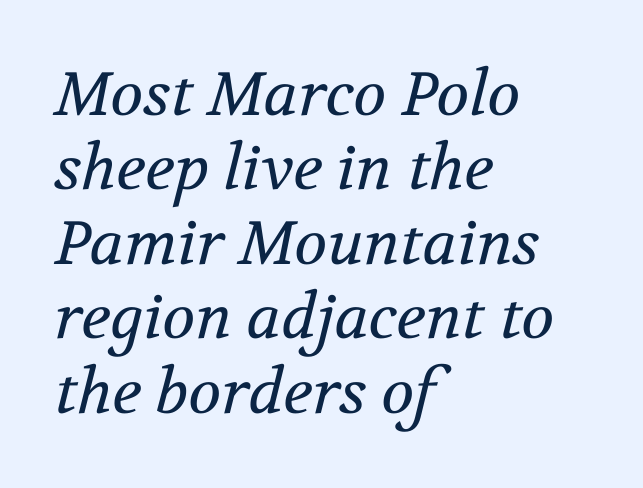
{"serif": "yes", "italic": "yes", "lean": "right", "slant_degrees": 12, "bold": "no", "weight": "regular", "width": "normal", "stroke_contrast": "medium", "x_height": "medium", "monospaced": "no", "underline": "no", "align": "left", "line_spacing_ratio": 1.22, "letter_spacing": "normal", "letter_spacing_em": 0.0, "glyph_px": 61}
